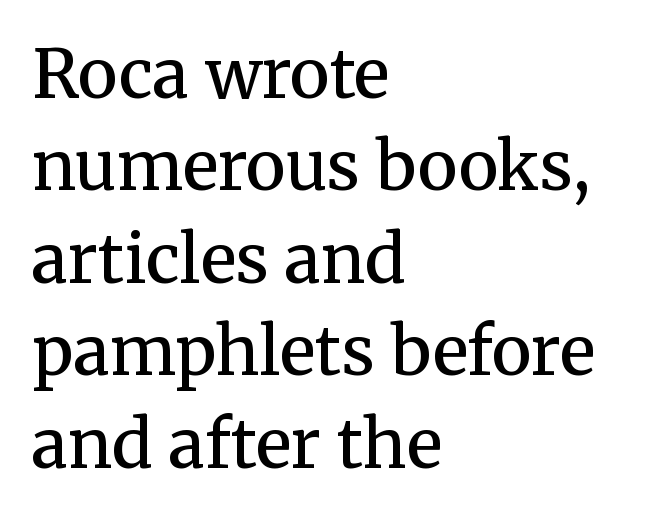
{"serif": "yes", "italic": "no", "bold": "semi", "weight": "semibold", "width": "normal", "stroke_contrast": "medium", "x_height": "medium", "monospaced": "no", "underline": "no", "align": "left", "line_spacing": "normal", "line_spacing_ratio": 1.38, "letter_spacing": "normal", "letter_spacing_em": 0.0, "glyph_px": 67}
